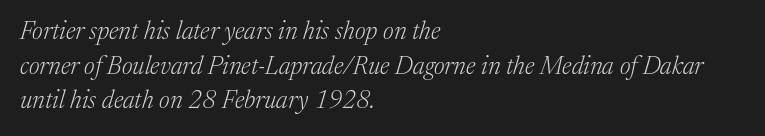
{"italic": "yes", "lean": "right", "slant_degrees": 17, "bold": "no", "underline": "no", "align": "left", "line_spacing": "normal", "line_spacing_ratio": 1.39, "letter_spacing": "normal", "letter_spacing_em": 0.0, "glyph_px": 25}
